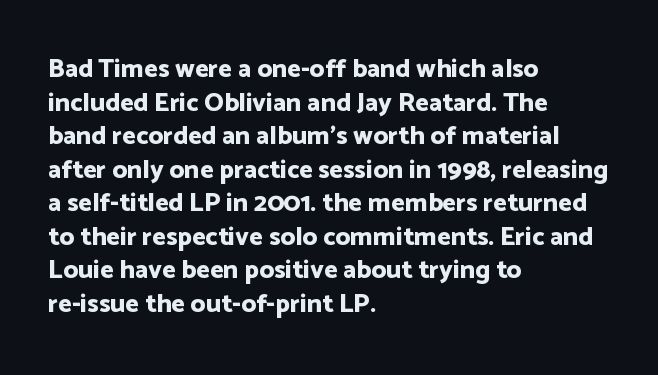
The image shows 26 px bold type, upright; set left-aligned, normal line spacing (1.29x), normal letter spacing, not underlined.
